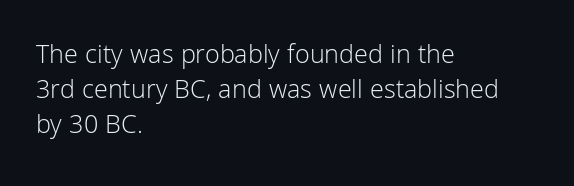
The image shows 27 px text type, upright; set left-aligned, normal line spacing (1.29x), normal letter spacing, not underlined.
